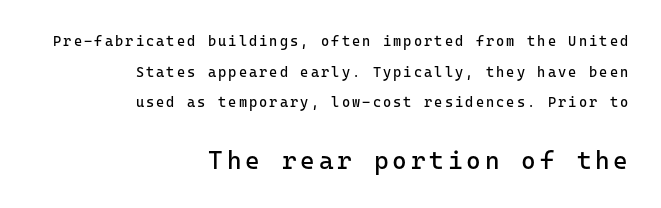
Q: Is the text bold? A: No.
Q: Is the text italic (slanted)? A: No, it is upright.
Q: Is the text underlined? A: No.
Q: How is the paragraph aligned? A: Right-aligned.
Q: Is the spacing between lines tight, normal or loose? A: Loose.
Q: Which block of text is set in a larger size, the first (top) or the second (bottom)? A: The second (bottom) one.
